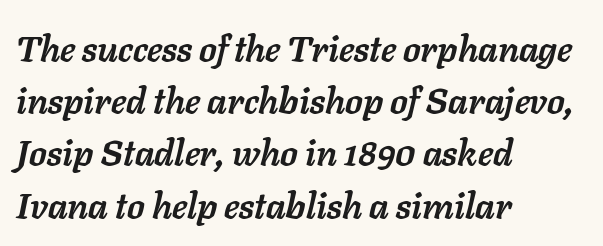
There is no visible air inserted between adjacent glyphs. This sample has the flowing, uneven cadence of proportional lettering. Whoever set this chose a conventional vertical rhythm. Notice how the stems are inclined rather than vertical — that's the hallmark of italics. Descenders hang freely into open space.
